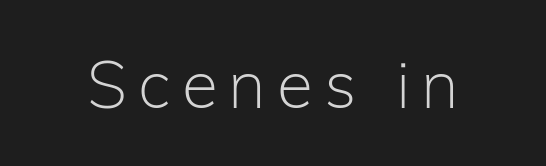
The image shows 66 px light sans-serif type, upright; set not underlined; low stroke contrast and a medium x-height.
